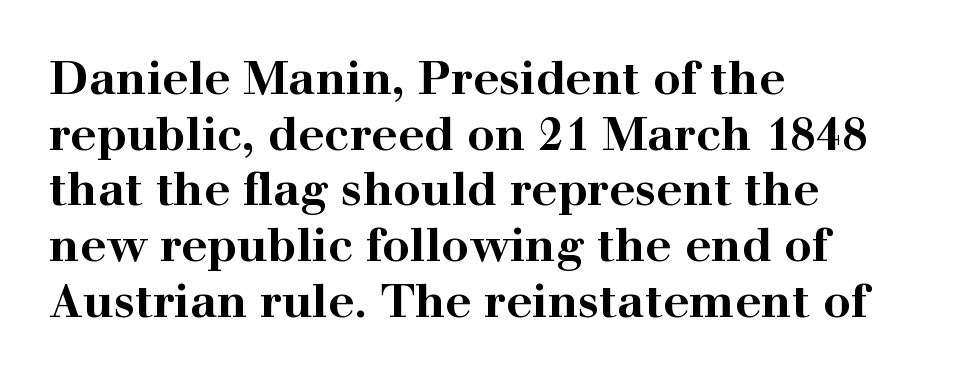
The lines are quadded left. The rendering uses natural spacing where letterforms have individual widths. Typographically, this falls in the serif category. The passage shown is not underscored anywhere. These lines were composed using upright roman letters. The type is set solid horizontally, with unmodified tracking.
